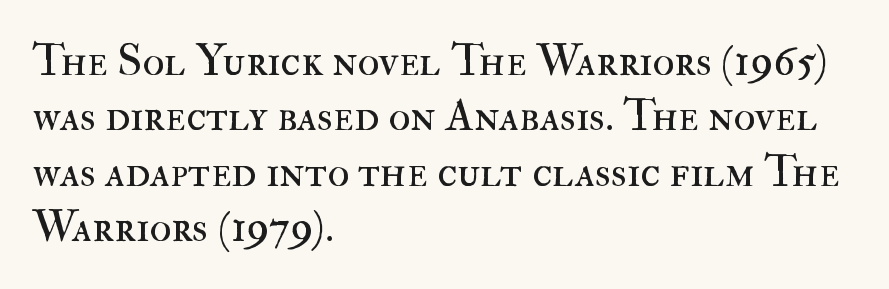
The image shows 45 px regular-weight type, upright; set left-aligned, line spacing 1.23x, normal letter spacing, not underlined; high stroke contrast and a small x-height.
